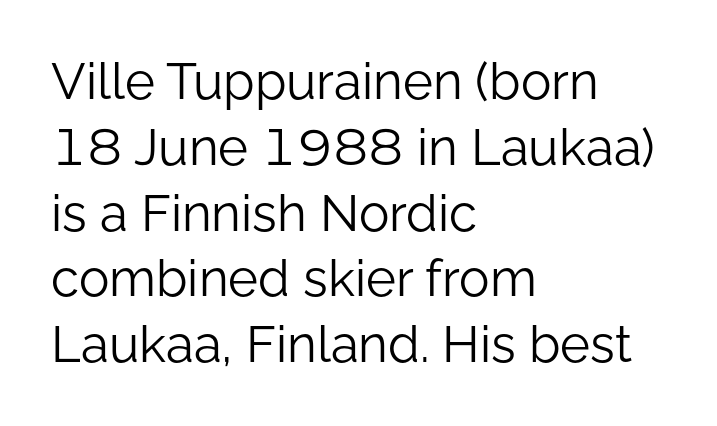
Q: Is the text bold? A: No.
Q: Is the text italic (slanted)? A: No, it is upright.
Q: Is the typeface a serif or a sans-serif typeface? A: Sans-serif.
Q: Is the text underlined? A: No.
Q: How is the paragraph aligned? A: Left-aligned.
Q: Is the spacing between letters normal or unusually wide? A: Normal.
Q: Is the spacing between lines tight, normal or loose? A: Normal.
Q: Width (condensed, normal, or wide)? A: Normal.
Q: Stroke contrast? A: Low.
Q: x-height? A: Medium.
Q: Monospaced? A: No.
